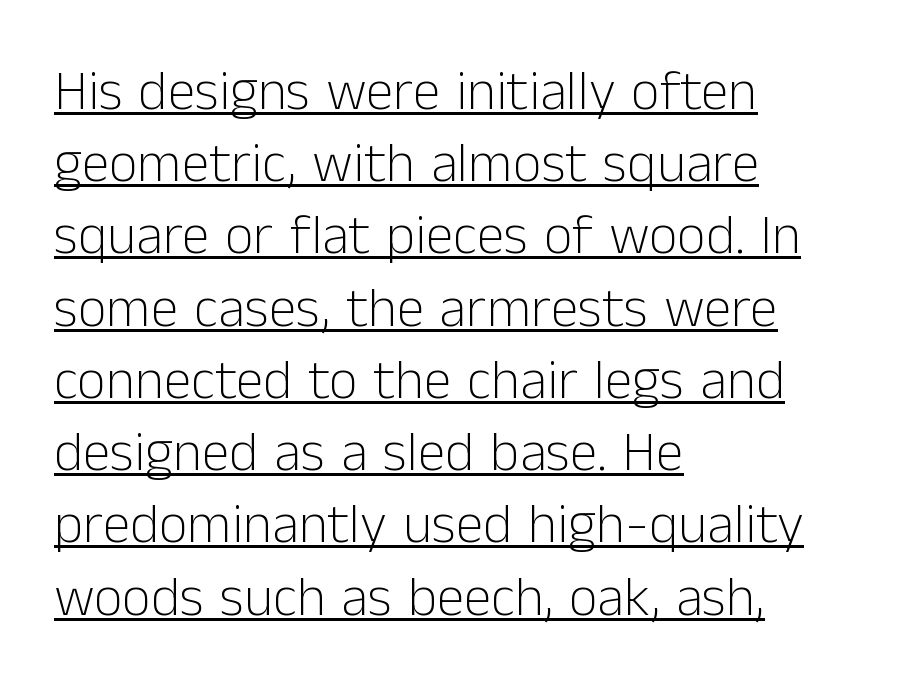
The image shows 56 px light sans-serif type, upright; set left-aligned, normal line spacing (1.29x), normal letter spacing, underlined; low stroke contrast and a medium x-height.
